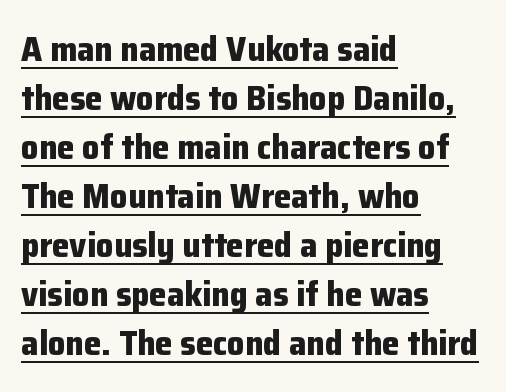
Each letter keeps its own natural width here, so spacing adapts to shape. A typographer would call this underscored text. Tracking here is standard; glyphs follow each other at the usual distance. Notice how the stems are strictly vertical — no italics here. In terms of weight, the rendering is a true, heavy bold. Which margin do the lines hug? The left one — the right edge is uneven.
